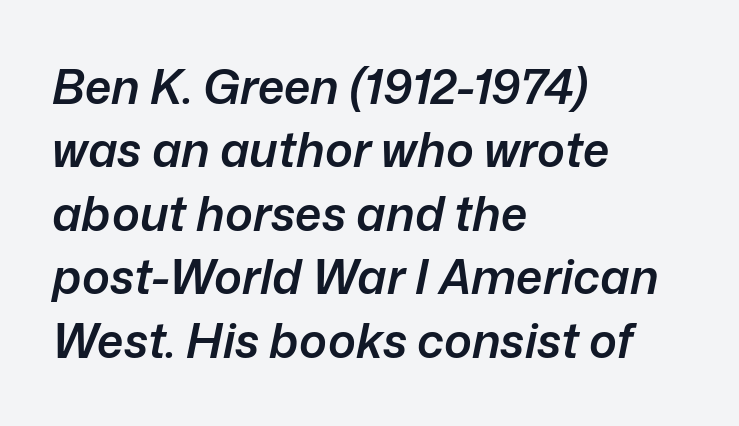
Q: Is the text bold? A: Semi-bold.
Q: Is the text italic (slanted)? A: Yes, it leans right by about 12 degrees.
Q: Is the text underlined? A: No.
Q: How is the paragraph aligned? A: Left-aligned.
Q: Is the spacing between letters normal or unusually wide? A: Normal.
Q: Is the spacing between lines tight, normal or loose? A: Normal.
Q: Width (condensed, normal, or wide)? A: Normal.
Q: Stroke contrast? A: Low.
Q: x-height? A: Medium.
Q: Monospaced? A: No.
